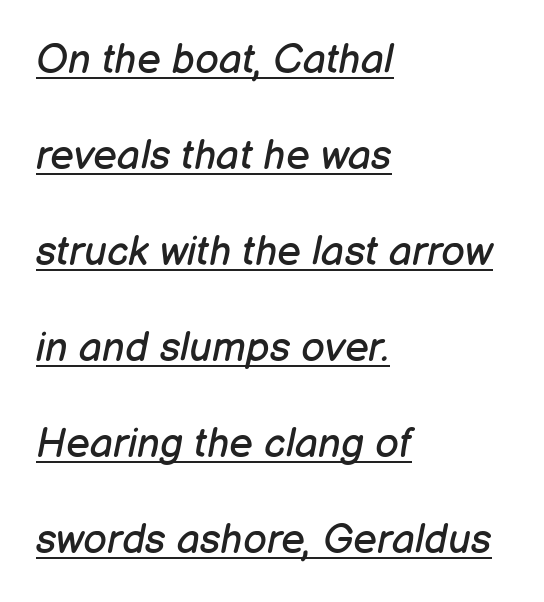
A rule runs beneath these lines of type. An italicized treatment has been applied to the whole sample. Is the stroke heavy? The answer is a plain regular-or-lighter. The lines in this sample share a left origin and differ only in where they stop. Quick note: interline space is abundant. The letters sit at their default tracking, neither squeezed nor spread.
